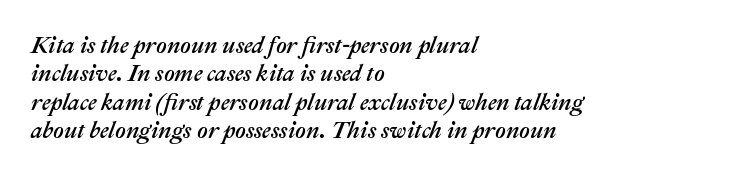
The ragged edge is on the right, which tells us the setting is flush left. Tracking here is standard; glyphs follow each other at the usual distance. Only glyphs here, with clear space below each row. Italic? Definitely — the glyphs are oblique.
